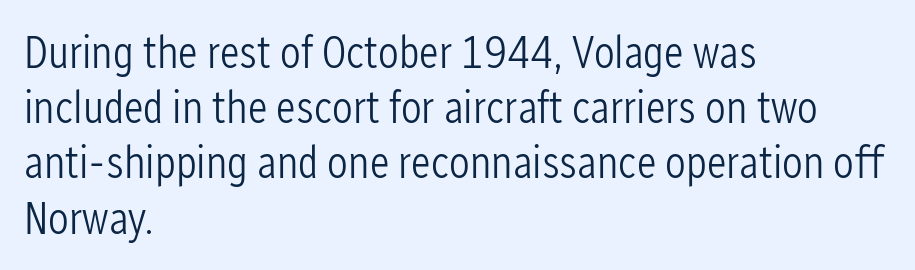
Caption: face not bold, strokes unweighted. Honestly, the letter spacing is just normal — you wouldn't notice it. Where is the straight margin? On the left. The letters advance in unequal steps, a hallmark of proportional type. Lines of text with bare space underneath.
